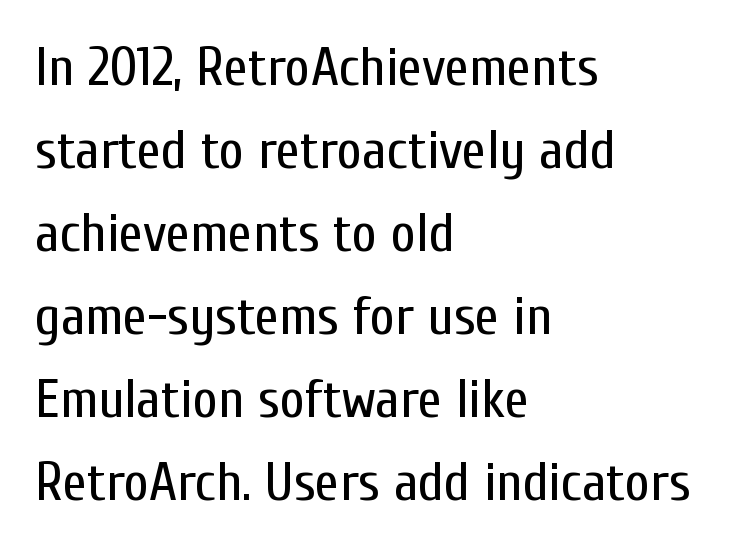
The image shows 55 px regular-weight, condensed sans-serif type, upright; set left-aligned, normal line spacing (1.51x), normal letter spacing, not underlined; low stroke contrast and a medium x-height.
